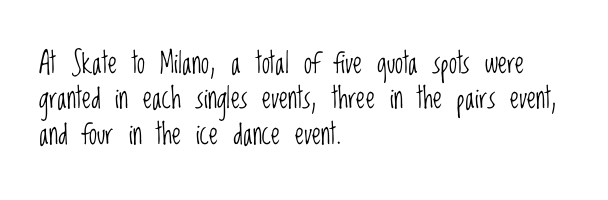
{"serif": "no", "italic": "no", "bold": "no", "weight": "light", "width": "condensed", "stroke_contrast": "low", "x_height": "large", "monospaced": "no", "underline": "no", "align": "left", "line_spacing_ratio": 1.22, "letter_spacing": "normal", "letter_spacing_em": 0.0, "glyph_px": 29}
